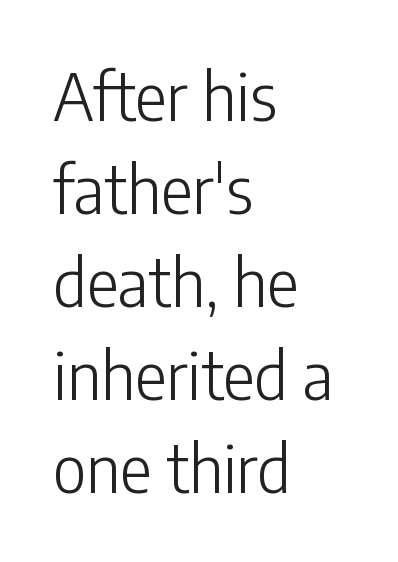
{"serif": "no", "italic": "no", "bold": "no", "weight": "light", "width": "condensed", "stroke_contrast": "low", "x_height": "medium", "monospaced": "no", "underline": "no", "align": "left", "line_spacing": "normal", "line_spacing_ratio": 1.41, "letter_spacing": "normal", "letter_spacing_em": 0.0, "glyph_px": 66}
